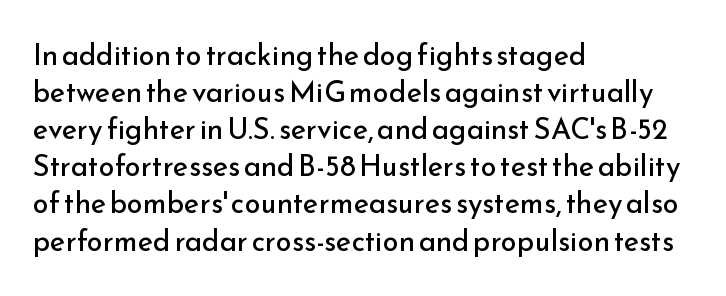
Q: Is the text bold? A: No.
Q: Is the text italic (slanted)? A: No, it is upright.
Q: Is the typeface a serif or a sans-serif typeface? A: Sans-serif.
Q: Is the text underlined? A: No.
Q: How is the paragraph aligned? A: Left-aligned.
Q: Is the spacing between letters normal or unusually wide? A: Normal.
Q: Is the spacing between lines tight, normal or loose? A: Normal.
Q: Width (condensed, normal, or wide)? A: Normal.
Q: Stroke contrast? A: Low.
Q: x-height? A: Small.
Q: Monospaced? A: No.
